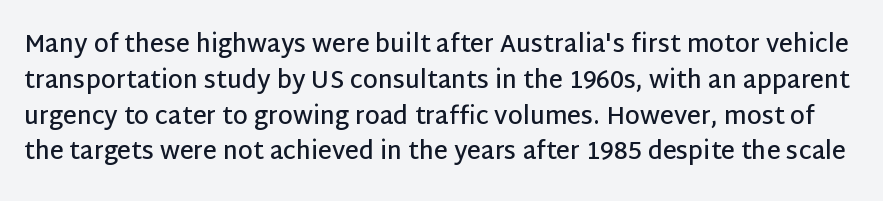
Q: Is the text bold? A: Semi-bold.
Q: Is the text italic (slanted)? A: No, it is upright.
Q: Is the text underlined? A: No.
Q: Is the spacing between letters normal or unusually wide? A: Normal.
Q: Is the spacing between lines tight, normal or loose? A: Normal.
